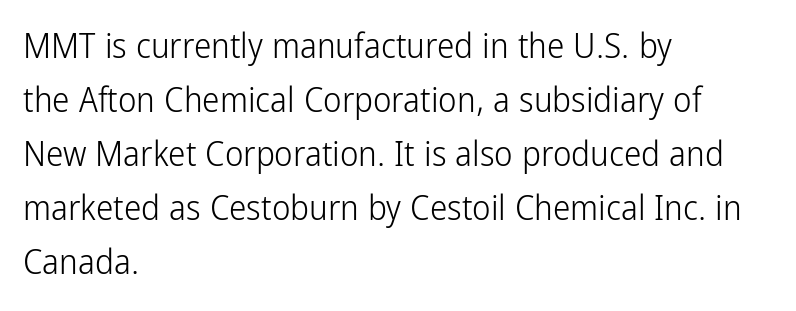
{"serif": "no", "italic": "no", "bold": "no", "weight": "light", "width": "condensed", "stroke_contrast": "low", "x_height": "medium", "monospaced": "no", "underline": "no", "align": "left", "line_spacing": "normal", "line_spacing_ratio": 1.54, "letter_spacing": "normal", "letter_spacing_em": 0.0, "glyph_px": 35}
